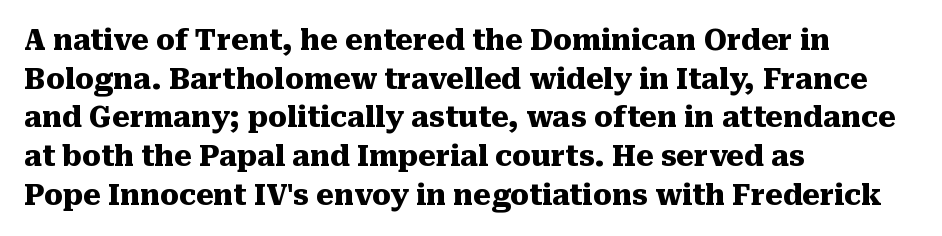
{"serif": "yes", "italic": "no", "bold": "yes", "weight": "heavy", "width": "normal", "stroke_contrast": "medium", "x_height": "medium", "monospaced": "no", "underline": "no", "align": "left", "line_spacing": "normal", "line_spacing_ratio": 1.38, "letter_spacing": "normal", "letter_spacing_em": 0.0, "glyph_px": 28}
